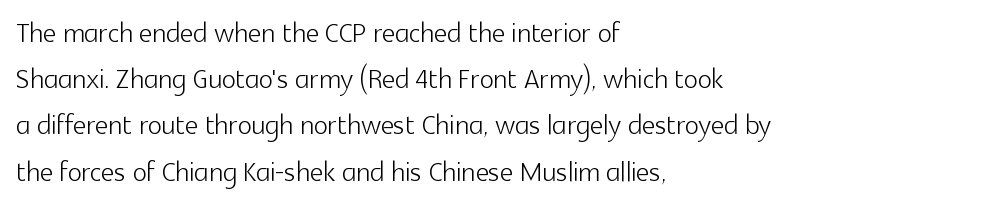
A quiet, ordinary-to-light weight characterises the typeface. Each row of text sits above clean, open space. A typesetter would call this proportional, since set widths differ per character. The letterforms sit shoulder to shoulder at normal distance. Designer's note — italics off, roman on. Where is the straight margin? On the left.
